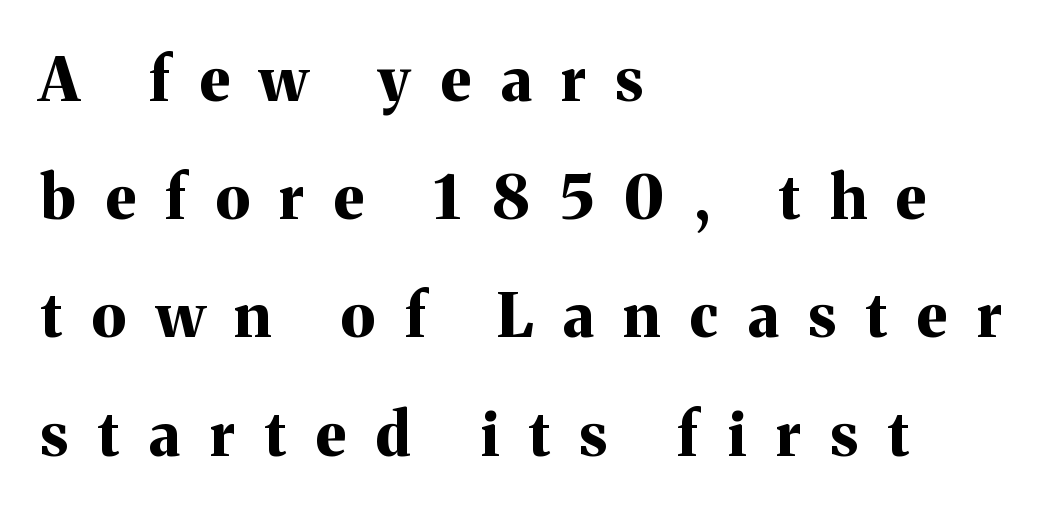
Vertically, the passage feels expansive, rows floating well apart. The passage shown is not underscored anywhere. Each letter keeps its own natural width here, so spacing adapts to shape. The rendering shows small feet on the letterforms — a serif design. Caption: multi-line text, flush left, ragged right.
